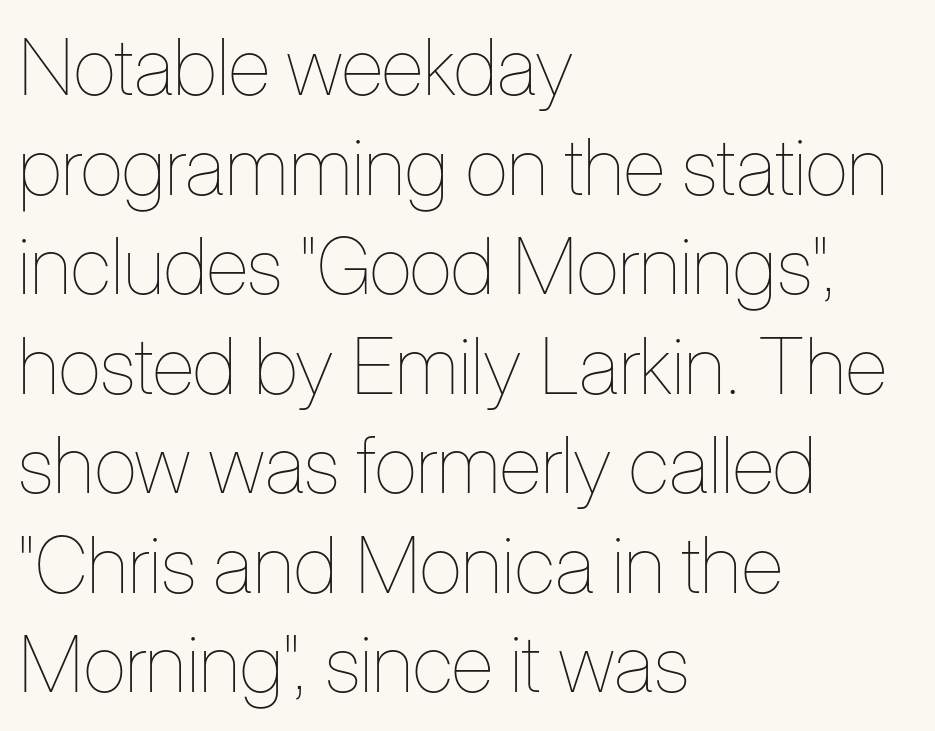
Q: Is the text bold? A: No.
Q: Is the text italic (slanted)? A: No, it is upright.
Q: Is the text underlined? A: No.
Q: How is the paragraph aligned? A: Left-aligned.
Q: Is the spacing between letters normal or unusually wide? A: Normal.
Q: Is the spacing between lines tight, normal or loose? A: Normal.
Q: Width (condensed, normal, or wide)? A: Condensed.
Q: Stroke contrast? A: Low.
Q: x-height? A: Medium.
Q: Monospaced? A: No.
